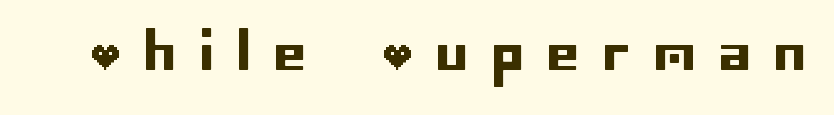
Serif or sans? Sans — the stroke terminals are bare. Posture: straight, roman, zero tilt. Just letters on the line, the space beneath them empty. Words appear elongated and porous because spacing is wide.
